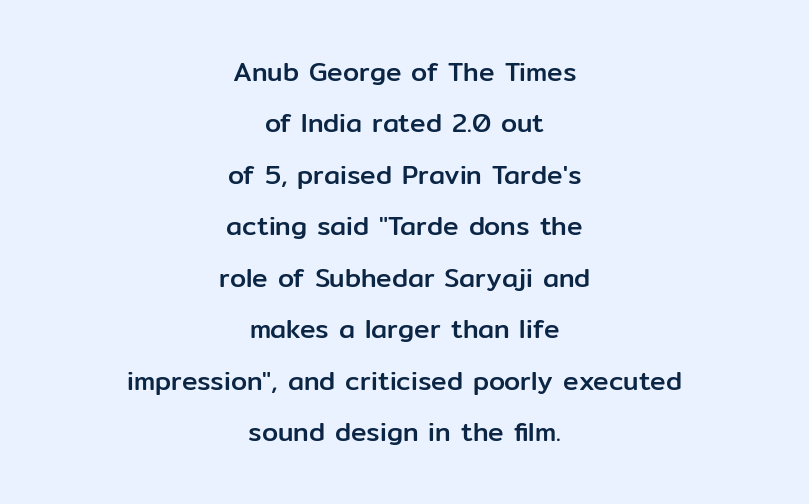
{"italic": "no", "underline": "no", "align": "center", "line_spacing": "loose", "line_spacing_ratio": 1.98, "letter_spacing": "normal", "letter_spacing_em": 0.0, "glyph_px": 26}
